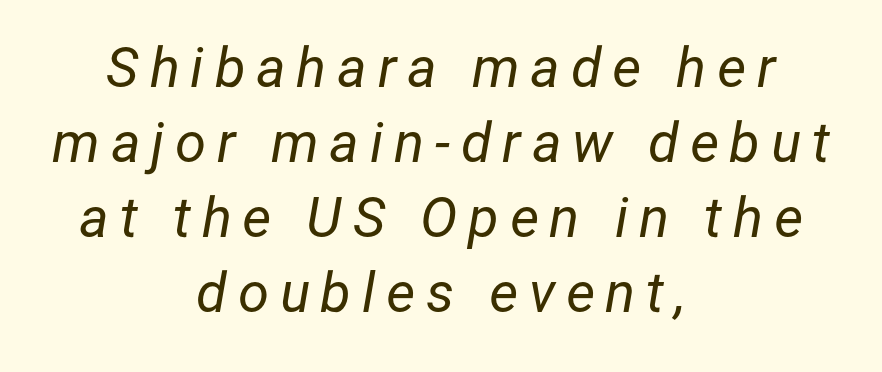
The image shows 56 px regular-weight type, italic (leaning right); set centered, normal line spacing (1.34x), not underlined; low stroke contrast and a medium x-height.
